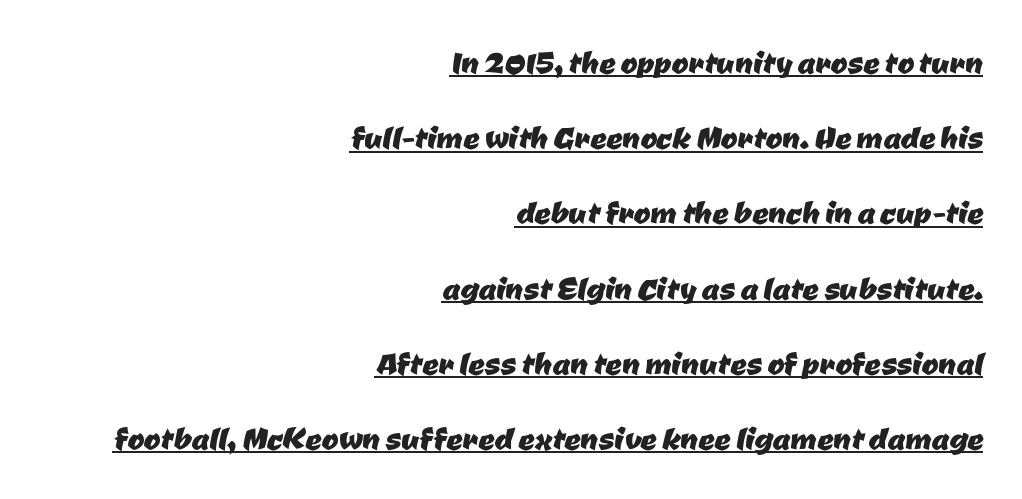
There is no visible air inserted between adjacent glyphs. Note the varied advance widths — an 'i' is clearly narrower than an 'm'. Each line of the rendering has a horizontal stroke beneath the glyphs. Visually the block forms a straight wall on the right and a jagged coastline on the left. The face used here is a sans, in the tradition of grotesques and geometrics.
